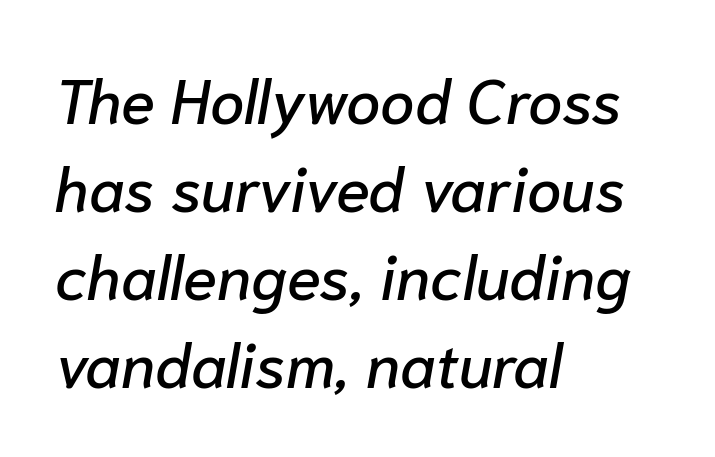
Is there much room between lines? A standard amount, neither cramped nor airy. The letters advance in unequal steps, a hallmark of proportional type. A classic flush-left, rag-right setting is used for this passage. Descenders are the only things crossing below the line.
